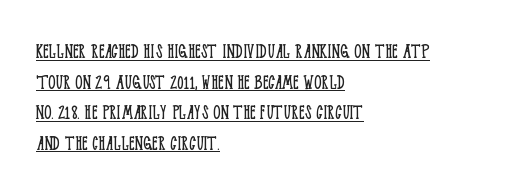
The image shows 22 px text type, upright; set left-aligned, normal line spacing (1.39x), normal letter spacing, underlined.
